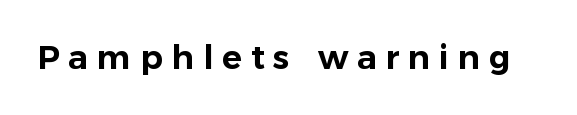
A sans-serif font was chosen for this passage. Does extra space separate the letters? Yes, quite a lot of it. Spacing verdict: proportional, widths tailored to each character. Every character sits straight up, as roman type does. Decoration check: the copy has no underline.
